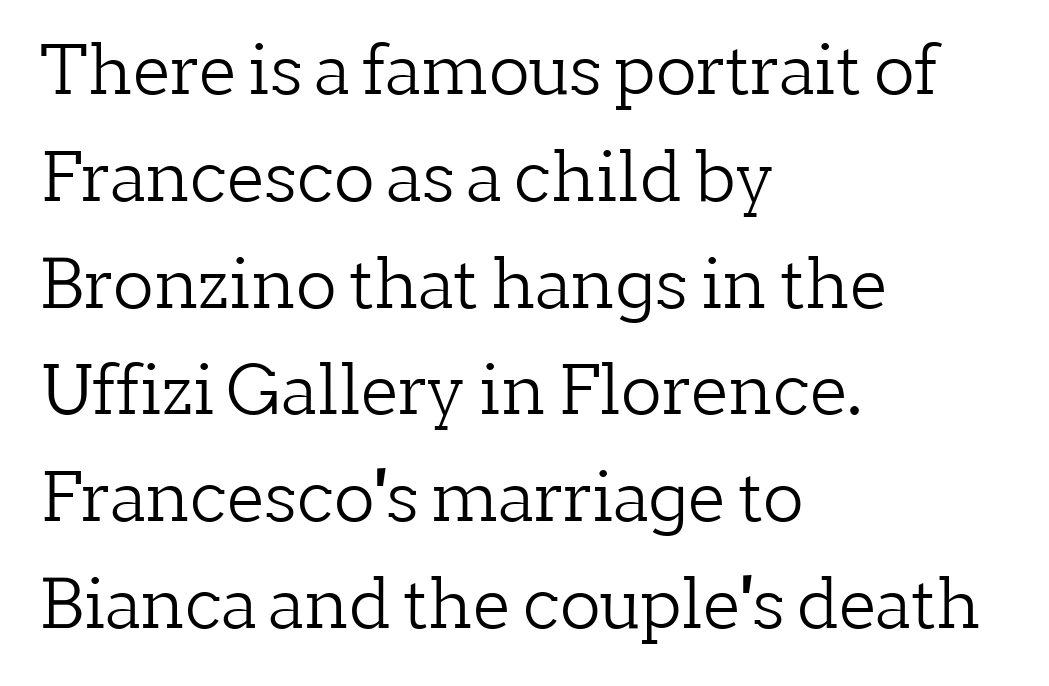
Note the varied advance widths — an 'i' is clearly narrower than an 'm'. All the whitespace from short lines collects on the right. Reading down the column, the eye jumps a familiar distance to each next line. To sum up the face: it has serifs.
